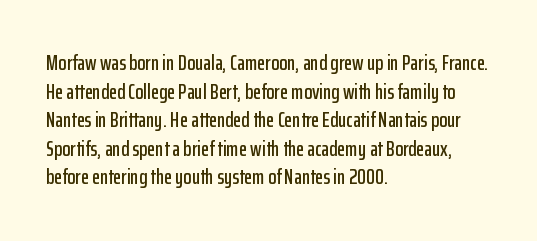
The image shows 21 px text type, upright; set left-aligned, normal line spacing (1.36x), normal letter spacing, not underlined.
